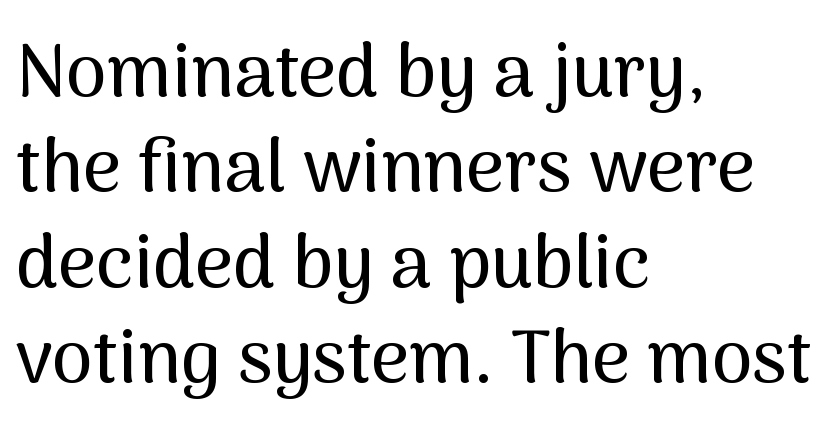
{"serif": "no", "italic": "no", "width": "normal", "stroke_contrast": "medium", "x_height": "medium", "monospaced": "no", "underline": "no", "align": "left", "line_spacing": "normal", "line_spacing_ratio": 1.29, "letter_spacing": "normal", "letter_spacing_em": 0.0, "glyph_px": 74}
